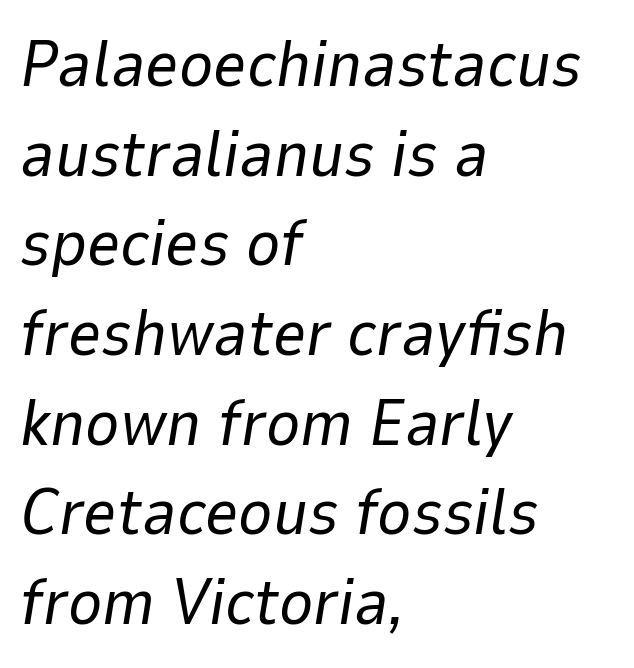
{"italic": "yes", "lean": "right", "slant_degrees": 9, "bold": "no", "weight": "regular", "width": "normal", "stroke_contrast": "low", "x_height": "medium", "monospaced": "no", "underline": "no", "align": "left", "line_spacing": "normal", "line_spacing_ratio": 1.38, "letter_spacing": "normal", "letter_spacing_em": 0.0, "glyph_px": 65}
